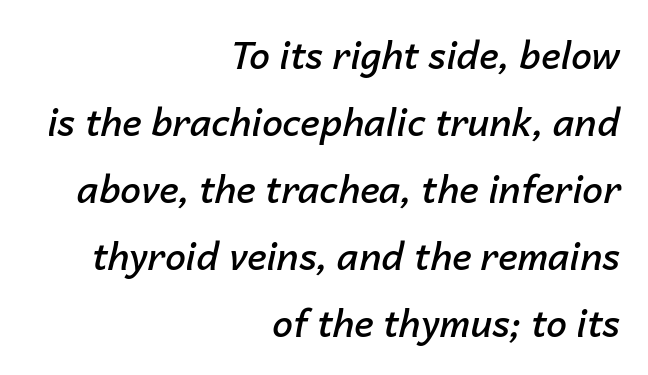
Q: Is the text bold? A: Semi-bold.
Q: Is the text italic (slanted)? A: Yes, it leans right by about 14 degrees.
Q: Is the text underlined? A: No.
Q: How is the paragraph aligned? A: Right-aligned.
Q: Is the spacing between letters normal or unusually wide? A: Normal.
Q: Width (condensed, normal, or wide)? A: Normal.
Q: Stroke contrast? A: Low.
Q: x-height? A: Medium.
Q: Monospaced? A: No.
